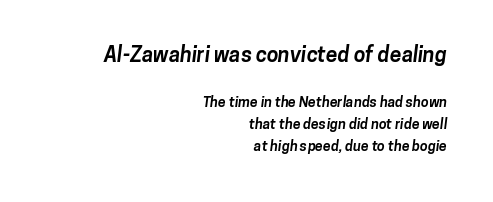
The image shows 21 px bold type; set right-aligned, normal line spacing (1.58x), normal letter spacing, not underlined; the first (top) block is 1.5x larger.
